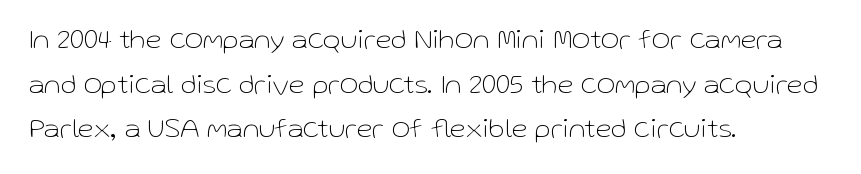
{"serif": "no", "italic": "no", "bold": "no", "weight": "thin", "width": "normal", "stroke_contrast": "low", "x_height": "medium", "monospaced": "no", "underline": "no", "align": "left", "line_spacing": "normal", "line_spacing_ratio": 1.54, "letter_spacing": "normal", "letter_spacing_em": 0.0, "glyph_px": 29}
